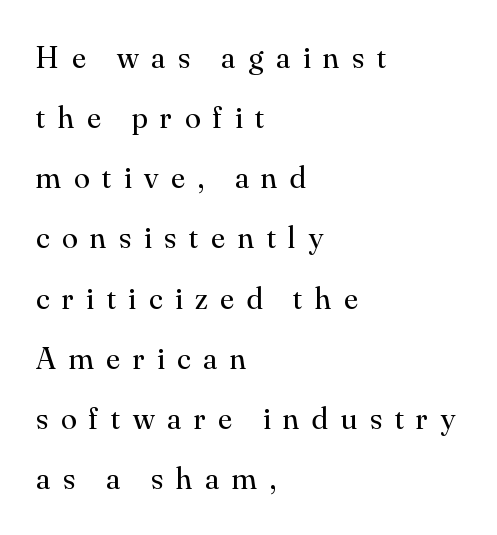
{"serif": "yes", "italic": "no", "bold": "no", "weight": "regular", "width": "normal", "stroke_contrast": "medium", "x_height": "small", "monospaced": "no", "underline": "no", "align": "left", "line_spacing_ratio": 1.88, "letter_spacing": "wide", "letter_spacing_em": 0.4, "glyph_px": 32}
